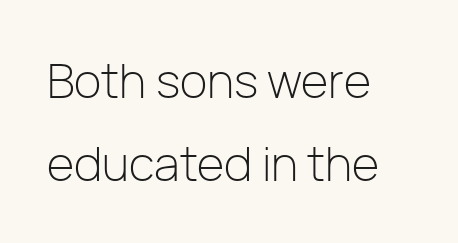
The characters are drawn with everyday or finer stroke widths. Tall strokes in this sample are plumb rather than angled. Casual observation: everything's shoved over to the left. Descenders hang freely into open space.
